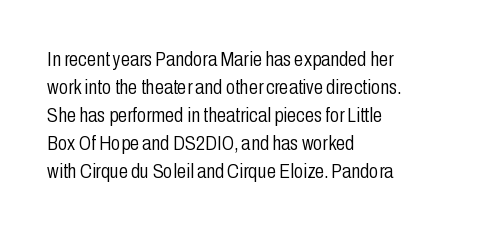
{"italic": "no", "bold": "no", "underline": "no", "align": "left", "line_spacing": "normal", "line_spacing_ratio": 1.33, "letter_spacing": "normal", "letter_spacing_em": 0.0, "glyph_px": 21}
